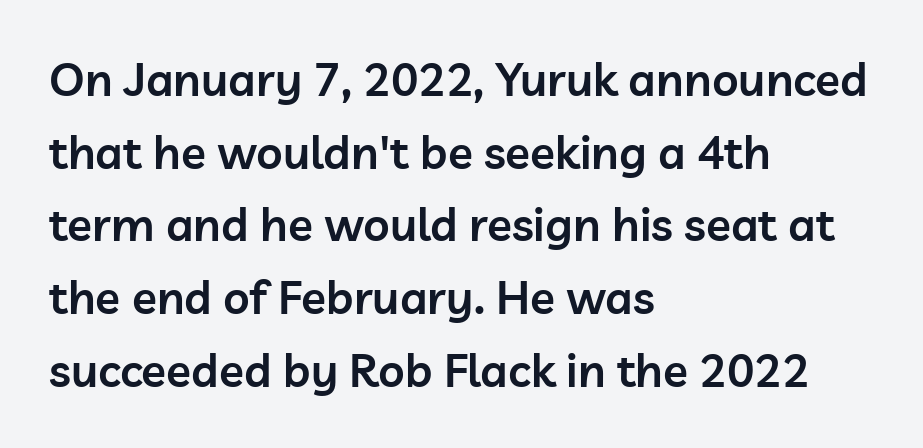
The image shows 46 px semibold sans-serif type, upright; set left-aligned, normal line spacing (1.58x), normal letter spacing, not underlined; low stroke contrast and a medium x-height.
